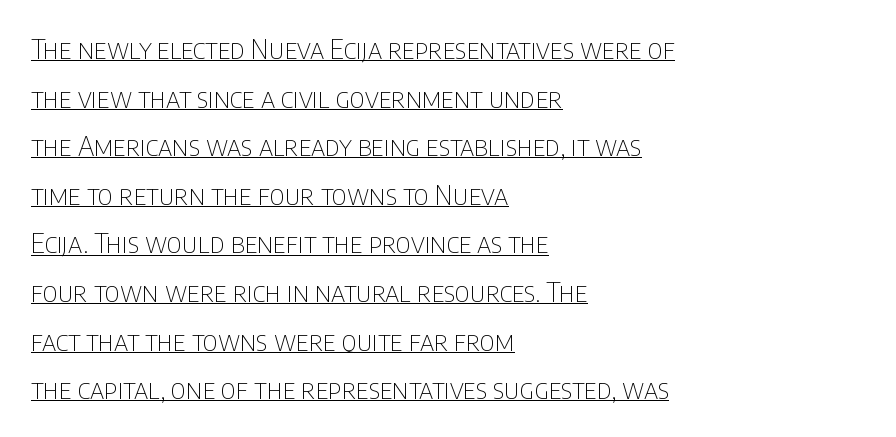
Italic? Not at all — the glyphs are vertical. Caption: standard tracking, unaltered. In designer terms, the underline attribute is active on this setting. Vertical stems look standard width or narrower in stroke. This rendering uses left alignment, leaving the right contour irregular.
